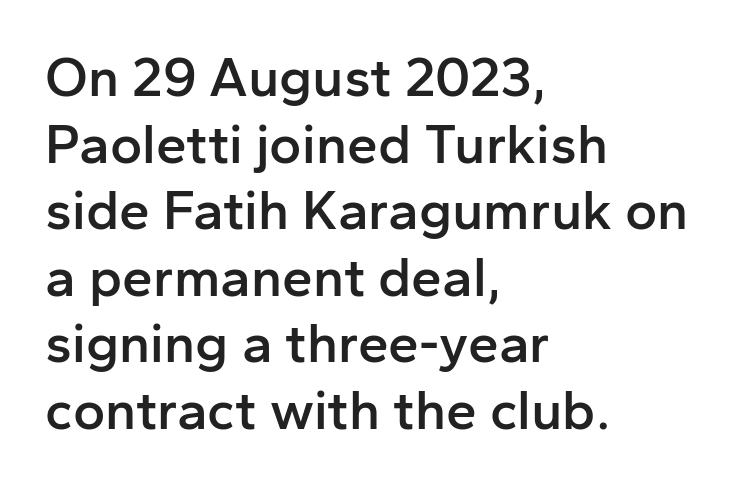
Q: Is the text bold? A: Semi-bold.
Q: Is the text italic (slanted)? A: No, it is upright.
Q: Is the typeface a serif or a sans-serif typeface? A: Sans-serif.
Q: Is the text underlined? A: No.
Q: How is the paragraph aligned? A: Left-aligned.
Q: Is the spacing between letters normal or unusually wide? A: Normal.
Q: Width (condensed, normal, or wide)? A: Normal.
Q: Stroke contrast? A: Low.
Q: x-height? A: Medium.
Q: Monospaced? A: No.
